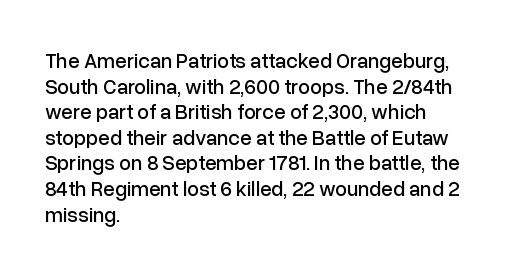
{"italic": "no", "underline": "no", "align": "left", "line_spacing_ratio": 1.22, "letter_spacing": "normal", "letter_spacing_em": 0.0, "glyph_px": 21}
